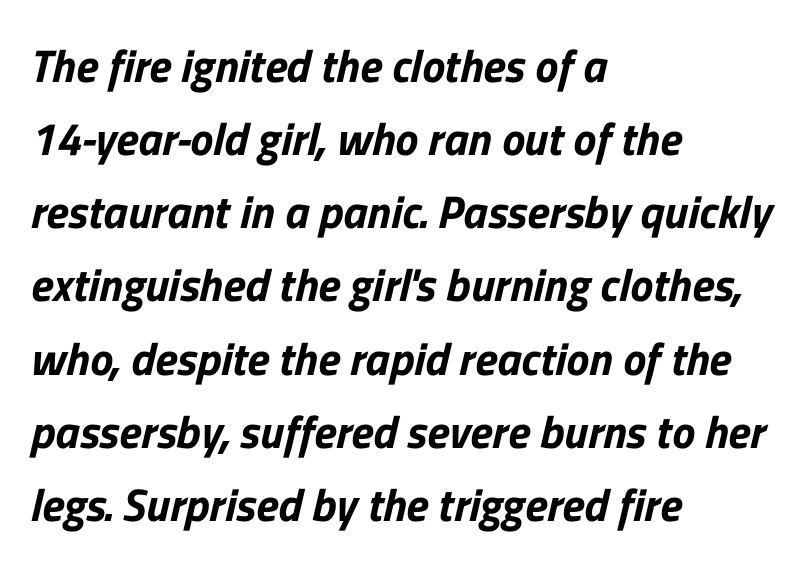
{"serif": "no", "width": "normal", "stroke_contrast": "low", "x_height": "medium", "monospaced": "no", "underline": "no", "align": "left", "line_spacing": "normal", "line_spacing_ratio": 1.59, "letter_spacing": "normal", "letter_spacing_em": 0.0, "glyph_px": 46}
